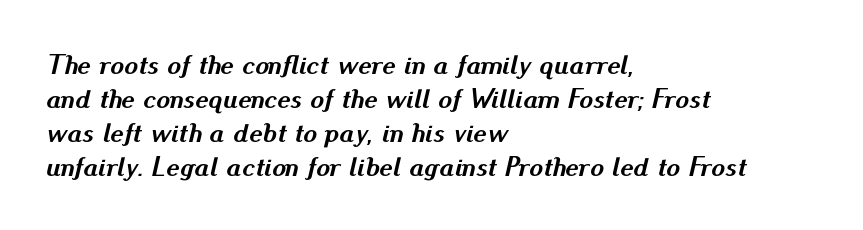
{"italic": "yes", "lean": "right", "slant_degrees": 13, "bold": "yes", "weight": "semibold", "width": "normal", "stroke_contrast": "medium", "x_height": "small", "monospaced": "no", "underline": "no", "align": "left", "line_spacing_ratio": 1.21, "letter_spacing": "normal", "letter_spacing_em": 0.0, "glyph_px": 28}
